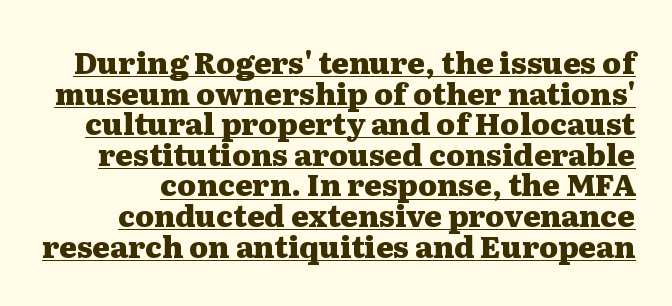
{"serif": "yes", "italic": "no", "bold": "yes", "weight": "heavy", "width": "wide", "stroke_contrast": "medium", "x_height": "medium", "monospaced": "no", "underline": "yes", "line_spacing": "tight", "line_spacing_ratio": 1.02, "letter_spacing": "normal", "letter_spacing_em": 0.0, "glyph_px": 30}
